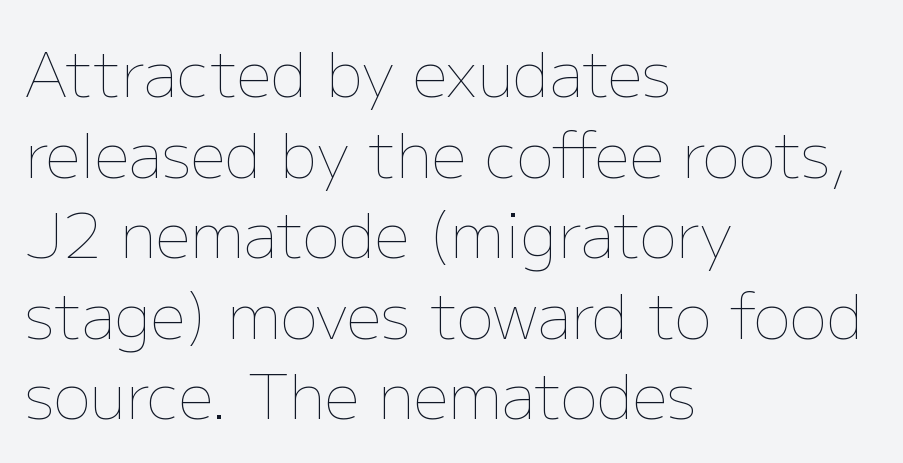
The image shows 62 px thin type, upright; set left-aligned, normal line spacing (1.3x), normal letter spacing, not underlined; low stroke contrast and a medium x-height.
